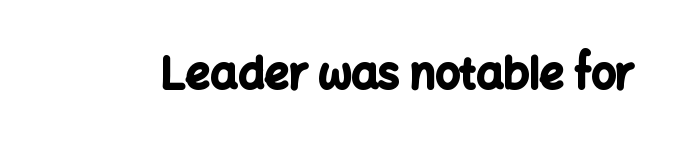
Q: Is the text bold? A: Yes.
Q: Is the text italic (slanted)? A: No, it is upright.
Q: Is the typeface a serif or a sans-serif typeface? A: Sans-serif.
Q: Is the text underlined? A: No.
Q: Is the spacing between letters normal or unusually wide? A: Normal.
Q: Width (condensed, normal, or wide)? A: Normal.
Q: Stroke contrast? A: Low.
Q: x-height? A: Medium.
Q: Monospaced? A: No.
